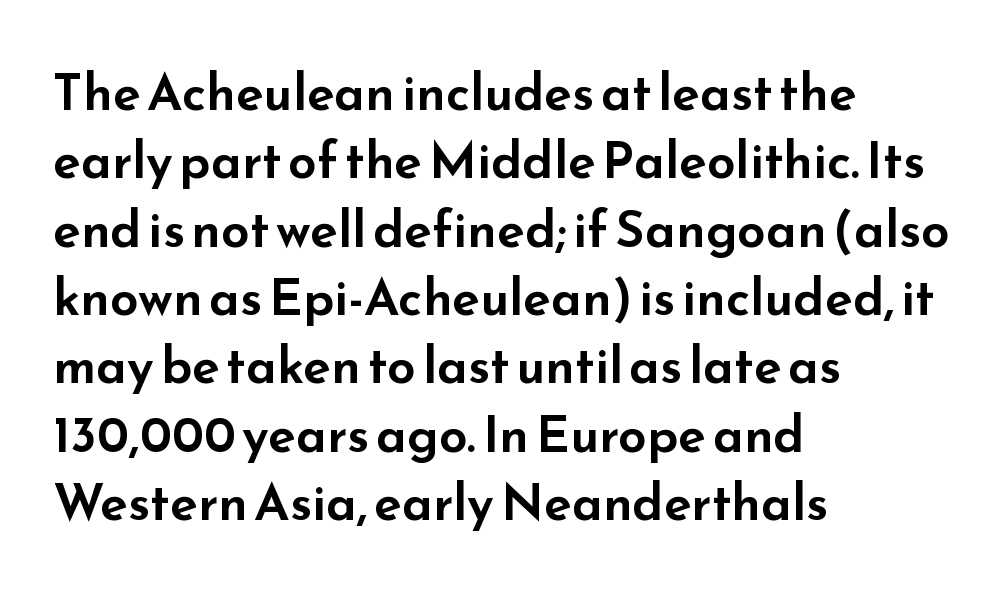
Evenly set lines give the paragraph a standard silhouette. In terms of letterform style, serifs are entirely absent. Compared with a centered layout, this one pins lines to the left instead. The letters stand straight up with perfectly vertical stems. Has an underline been added? It has not. This sample uses plain, unmodified letter spacing.
